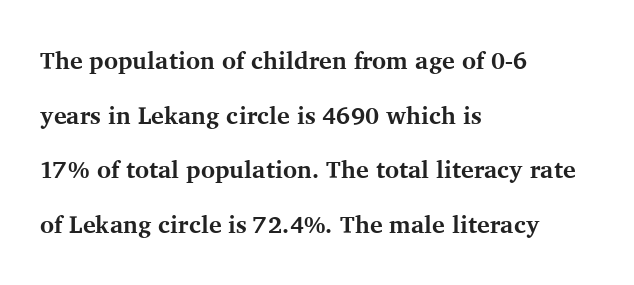
Q: Is the text bold? A: Yes.
Q: Is the text italic (slanted)? A: No, it is upright.
Q: Is the text underlined? A: No.
Q: How is the paragraph aligned? A: Left-aligned.
Q: Is the spacing between letters normal or unusually wide? A: Normal.
Q: Is the spacing between lines tight, normal or loose? A: Loose.
